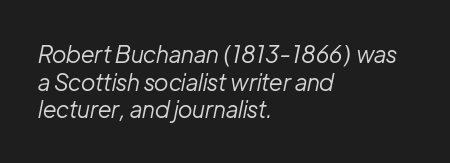
{"italic": "yes", "lean": "right", "slant_degrees": 12, "bold": "no", "underline": "no", "align": "left", "line_spacing_ratio": 1.2, "letter_spacing": "normal", "letter_spacing_em": 0.0, "glyph_px": 23}
